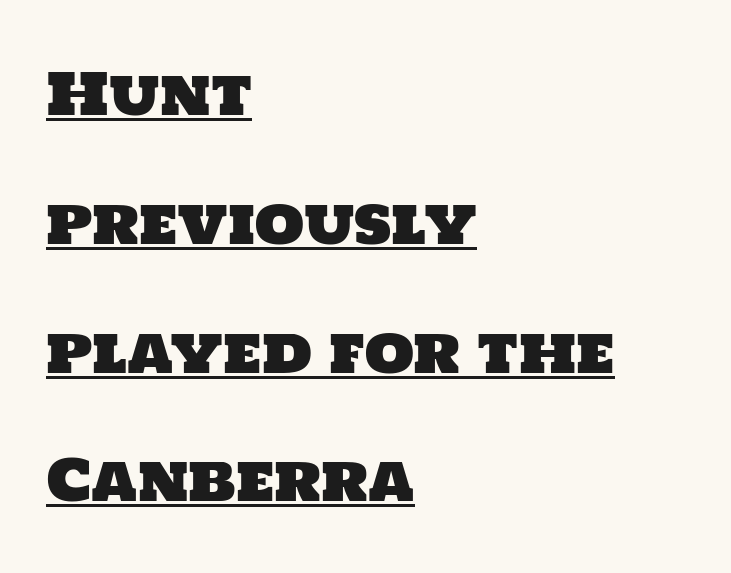
The image shows 57 px sans-serif type; set left-aligned, loose line spacing (2.26x), normal letter spacing, underlined; low stroke contrast and a large x-height.
